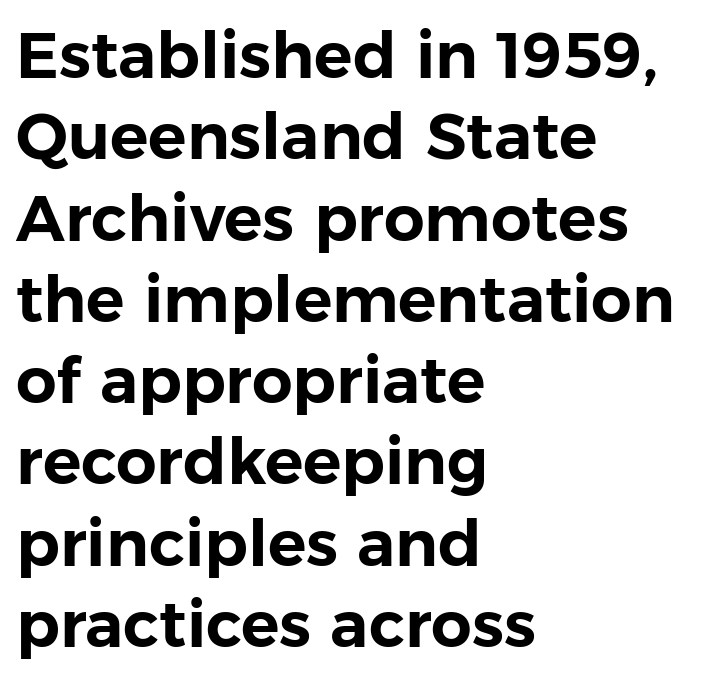
The passage shown has conventional tracking throughout. Unlike italic type, these characters show no tilt at all. In terms of leading, this rendering sits right in the middle. Typographically, this falls in the sans-serif category. The space directly below the letters is spotless.
